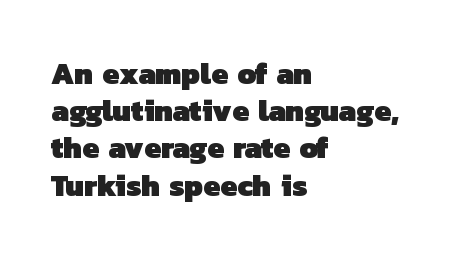
{"serif": "no", "bold": "yes", "weight": "heavy", "width": "normal", "stroke_contrast": "low", "x_height": "medium", "monospaced": "no", "underline": "no", "align": "left", "line_spacing_ratio": 1.24, "letter_spacing": "normal", "letter_spacing_em": 0.0, "glyph_px": 30}
